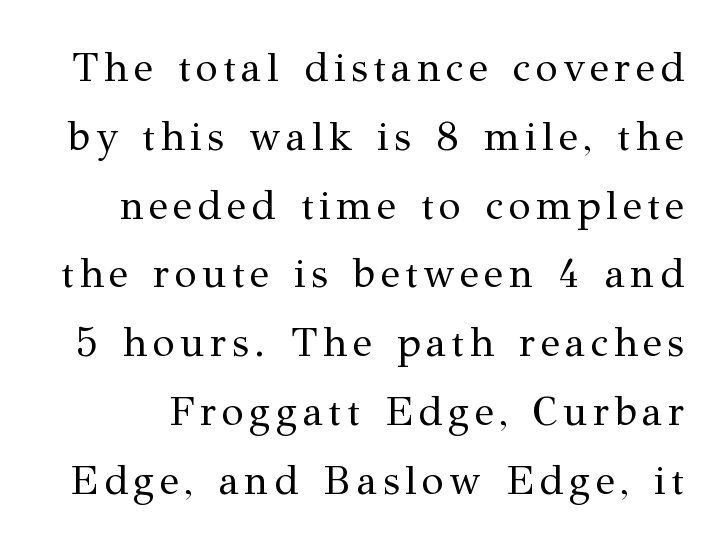
The image shows 40 px regular-weight serif type, upright; set line spacing 1.72x, not underlined; medium stroke contrast and a medium x-height.
